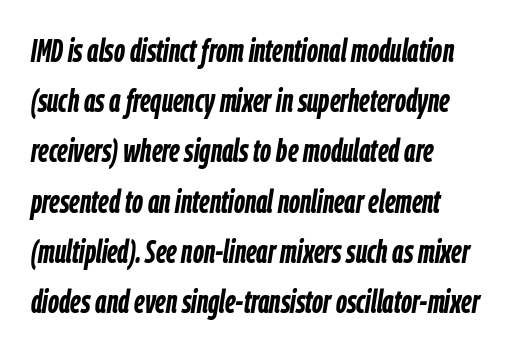
The image shows 32 px semibold, condensed type, italic (leaning right); set left-aligned, normal line spacing (1.57x), normal letter spacing, not underlined; low stroke contrast and a medium x-height.
